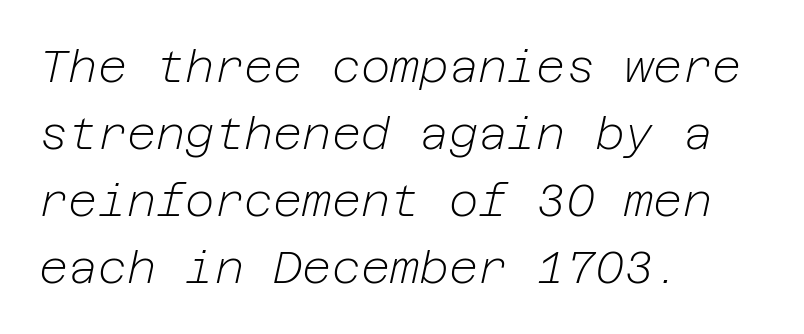
Q: Is the text bold? A: No.
Q: Is the text italic (slanted)? A: Yes, it leans right by about 12 degrees.
Q: Is the text underlined? A: No.
Q: How is the paragraph aligned? A: Left-aligned.
Q: Is the spacing between letters normal or unusually wide? A: Normal.
Q: Is the spacing between lines tight, normal or loose? A: Normal.
Q: Width (condensed, normal, or wide)? A: Normal.
Q: Stroke contrast? A: Low.
Q: x-height? A: Medium.
